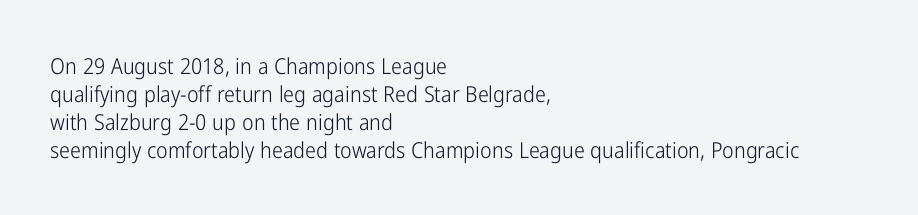
The image shows 22 px text type, upright; set left-aligned, normal line spacing (1.27x), normal letter spacing, not underlined.
